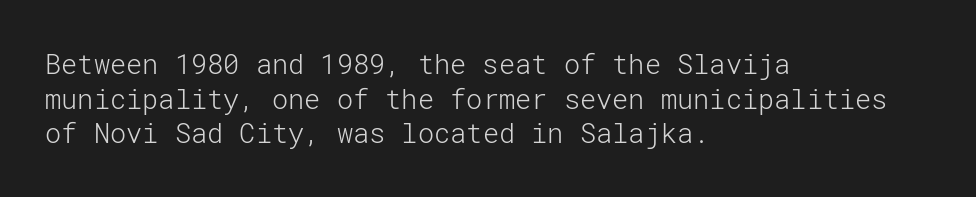
Q: Is the text bold? A: No.
Q: Is the text italic (slanted)? A: No, it is upright.
Q: Is the text underlined? A: No.
Q: How is the paragraph aligned? A: Left-aligned.
Q: Is the spacing between letters normal or unusually wide? A: Normal.
Q: Is the spacing between lines tight, normal or loose? A: Normal.
